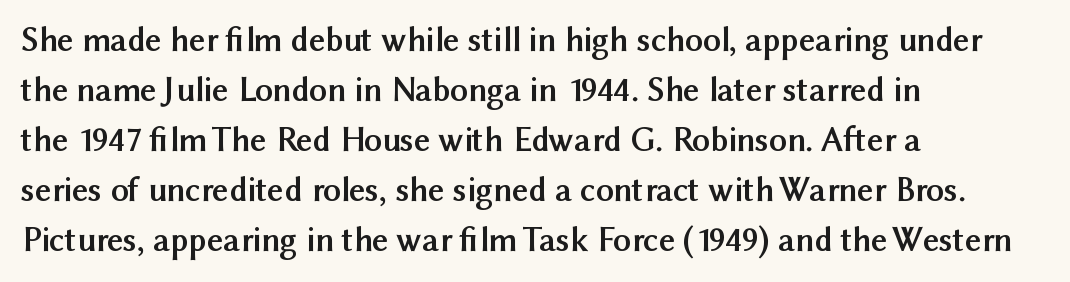
Q: Is the text bold? A: Yes.
Q: Is the text italic (slanted)? A: No, it is upright.
Q: Is the typeface a serif or a sans-serif typeface? A: Sans-serif.
Q: Is the text underlined? A: No.
Q: How is the paragraph aligned? A: Left-aligned.
Q: Is the spacing between letters normal or unusually wide? A: Normal.
Q: Is the spacing between lines tight, normal or loose? A: Normal.
Q: Width (condensed, normal, or wide)? A: Normal.
Q: Stroke contrast? A: Medium.
Q: x-height? A: Medium.
Q: Monospaced? A: No.
